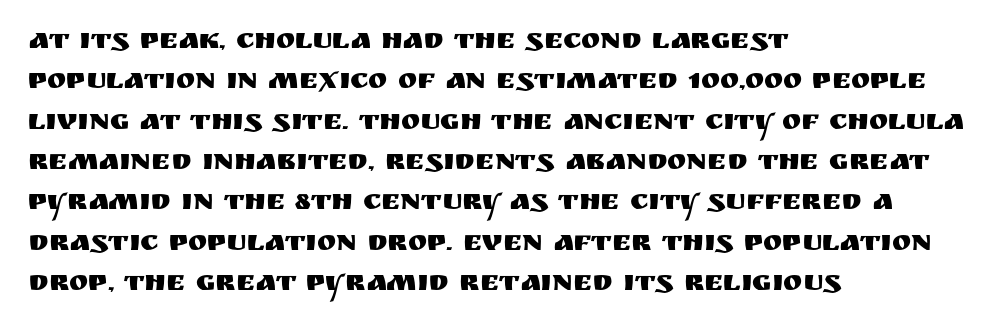
This sample has the flowing, uneven cadence of proportional lettering. The lines are quadded left. The designer went with a sans here, leaving each stem footless. Posture: straight, roman, zero tilt. Students, note that the glyphs here touch the page at normal intervals.
